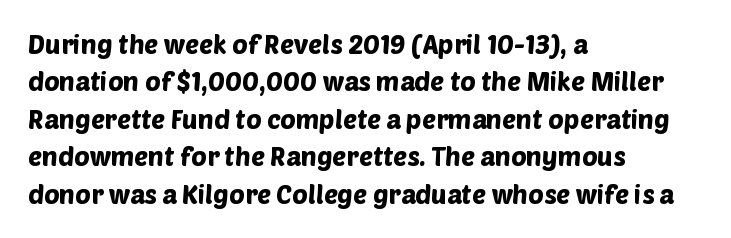
Q: Is the text underlined? A: No.
Q: How is the paragraph aligned? A: Left-aligned.
Q: Is the spacing between letters normal or unusually wide? A: Normal.
Q: Is the spacing between lines tight, normal or loose? A: Normal.
